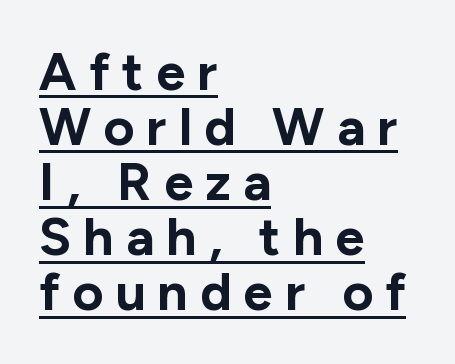
Q: Is the text bold? A: Yes.
Q: Is the text italic (slanted)? A: No, it is upright.
Q: Is the typeface a serif or a sans-serif typeface? A: Sans-serif.
Q: Is the text underlined? A: Yes.
Q: How is the paragraph aligned? A: Left-aligned.
Q: Is the spacing between letters normal or unusually wide? A: Unusually wide.
Q: Is the spacing between lines tight, normal or loose? A: Tight.
Q: Width (condensed, normal, or wide)? A: Normal.
Q: Stroke contrast? A: Low.
Q: x-height? A: Medium.
Q: Monospaced? A: No.
